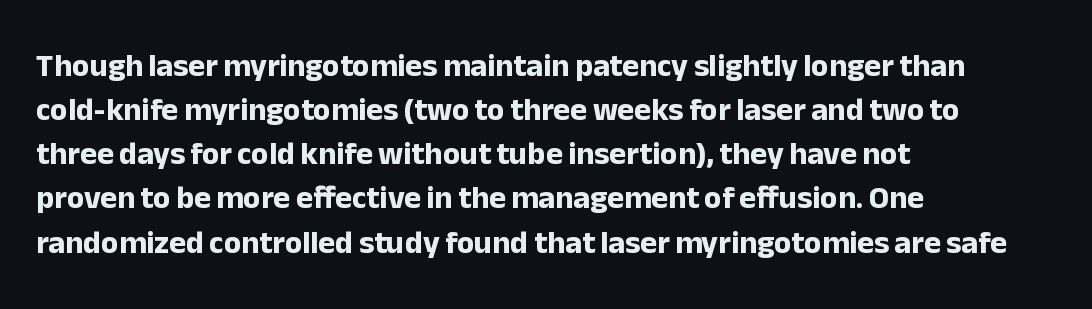
{"serif": "no", "italic": "no", "bold": "yes", "weight": "bold", "width": "normal", "stroke_contrast": "low", "x_height": "medium", "monospaced": "no", "underline": "no", "align": "left", "line_spacing": "normal", "line_spacing_ratio": 1.38, "letter_spacing": "normal", "letter_spacing_em": 0.0, "glyph_px": 32}
